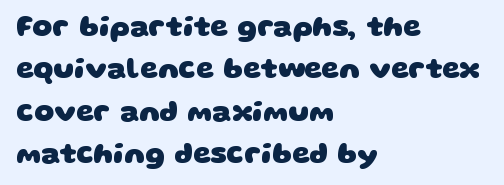
Pretty heavy lettering here — definitely bold. Type style note: lacks serifs. These lines are rendered in a variable-pitch font. Horizontal alignment here is leftward, the default for most running prose. This block has exactly the height ordinary leading produces.
